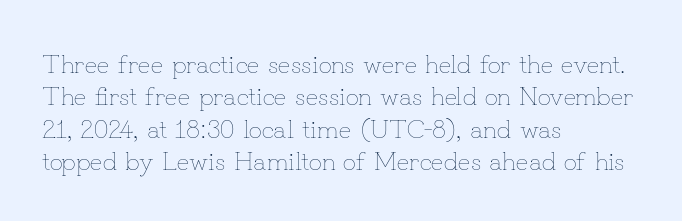
Q: Is the text bold? A: No.
Q: Is the text italic (slanted)? A: No, it is upright.
Q: Is the text underlined? A: No.
Q: How is the paragraph aligned? A: Left-aligned.
Q: Is the spacing between letters normal or unusually wide? A: Normal.
Q: Is the spacing between lines tight, normal or loose? A: Normal.
